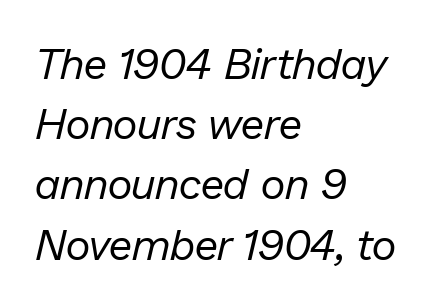
Q: Is the text bold? A: No.
Q: Is the text italic (slanted)? A: Yes, it leans right by about 13 degrees.
Q: Is the text underlined? A: No.
Q: How is the paragraph aligned? A: Left-aligned.
Q: Is the spacing between letters normal or unusually wide? A: Normal.
Q: Is the spacing between lines tight, normal or loose? A: Normal.
Q: Width (condensed, normal, or wide)? A: Normal.
Q: Stroke contrast? A: Low.
Q: x-height? A: Medium.
Q: Monospaced? A: No.
